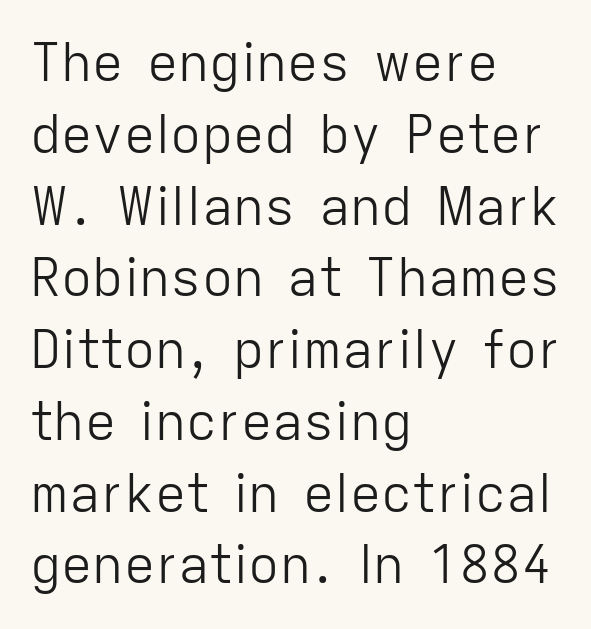
The image shows 52 px light sans-serif type, upright; set left-aligned, normal line spacing (1.38x), normal letter spacing, not underlined; low stroke contrast and a medium x-height.
